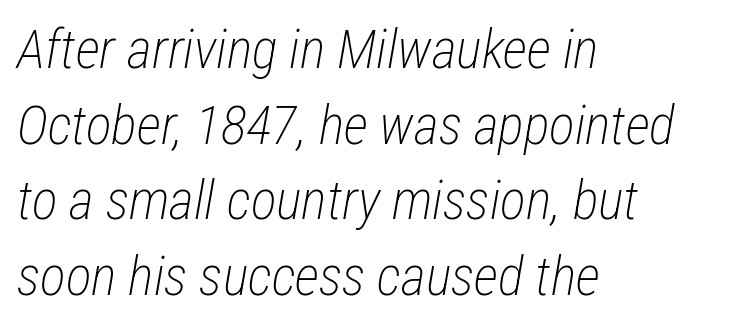
The image shows 54 px light, condensed type, italic (leaning right); set left-aligned, normal line spacing (1.4x), normal letter spacing, not underlined; low stroke contrast and a medium x-height.
